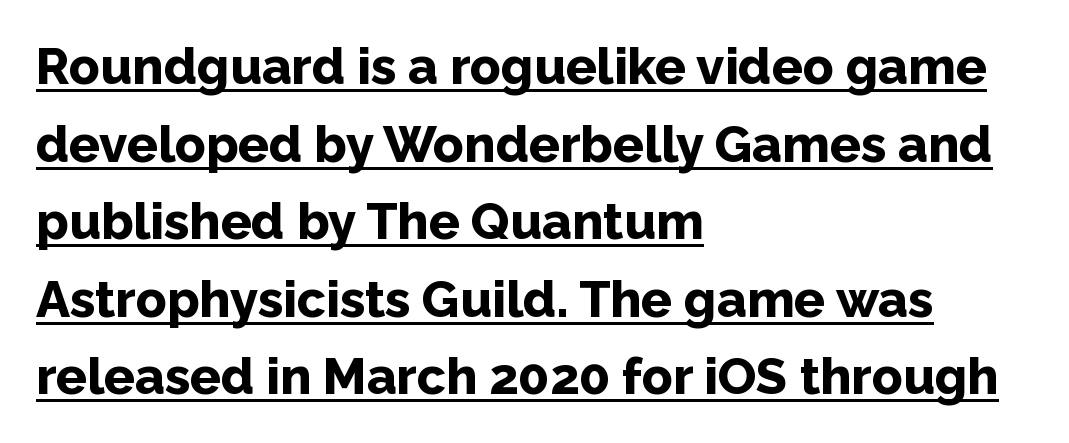
Regarding leading, the lines here are spaced in the standard way. Is there any slant? The stems are plumb. Is there an underline? Yes — a line sits under the letters. A classic flush-left, rag-right setting is used for this passage. Unlike a traditional serif, this face leaves its strokes unadorned. How are the letters spaced? Ordinarily, with no added tracking.
